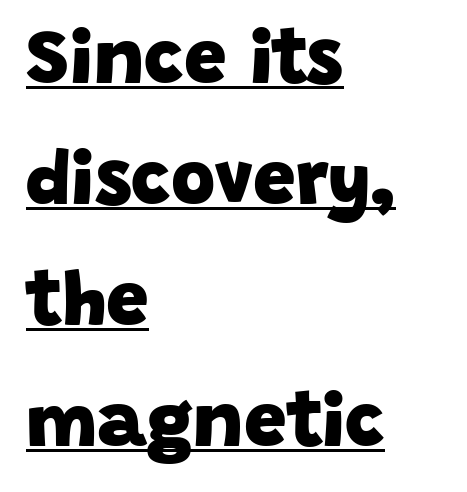
{"serif": "no", "bold": "yes", "weight": "heavy", "width": "normal", "stroke_contrast": "low", "x_height": "large", "monospaced": "no", "underline": "yes", "align": "left", "line_spacing": "normal", "line_spacing_ratio": 1.59, "letter_spacing": "normal", "letter_spacing_em": 0.0, "glyph_px": 76}
